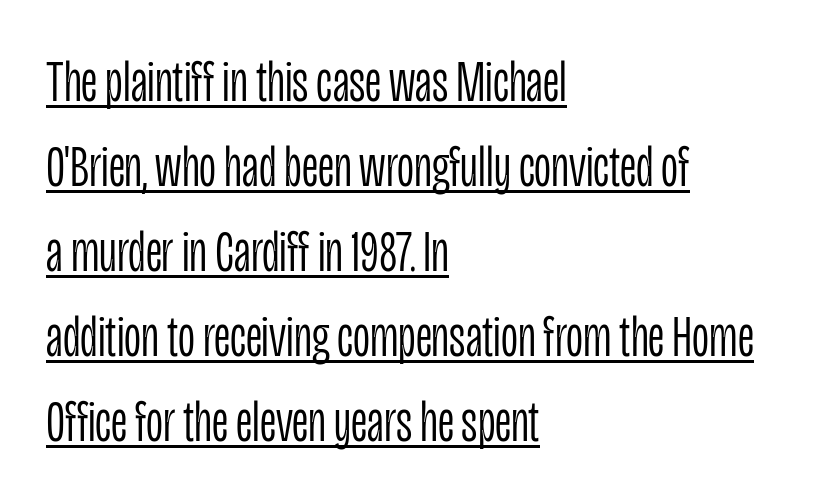
The image shows 59 px light, condensed sans-serif type, upright; set left-aligned, normal line spacing (1.44x), normal letter spacing, underlined; low stroke contrast and a large x-height.
